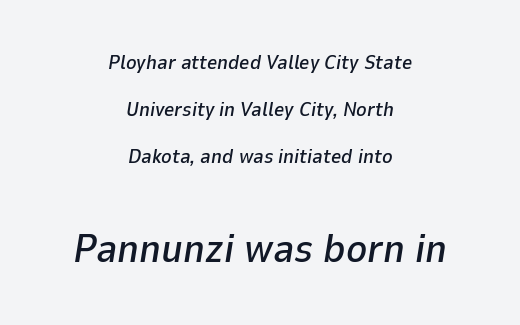
Q: Is the text italic (slanted)? A: Yes, it leans right by about 9 degrees.
Q: Is the text underlined? A: No.
Q: How is the paragraph aligned? A: Centered.
Q: Is the spacing between letters normal or unusually wide? A: Normal.
Q: Is the spacing between lines tight, normal or loose? A: Loose.
Q: Which block of text is set in a larger size, the first (top) or the second (bottom)? A: The second (bottom) one.
Q: Width (condensed, normal, or wide)? A: Normal.
Q: Stroke contrast? A: Low.
Q: x-height? A: Medium.
Q: Monospaced? A: No.
